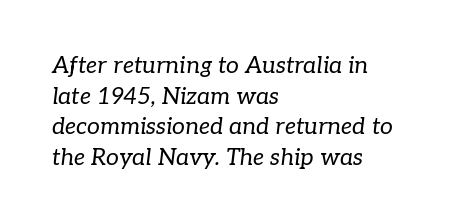
Alignment: flush left. Weight: not bold — regular or lighter. The face used here is rendered with its standard letterfit. Does the lettering tilt? It does — this is italic. The rendering uses a moderate line-height, typical for paragraphs.
